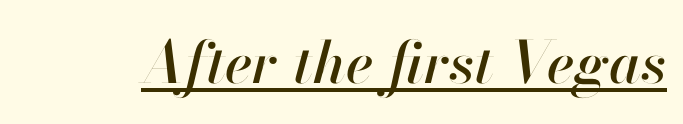
The image shows 58 px text type, italic (leaning right); set normal letter spacing, underlined; high stroke contrast and a small x-height.
